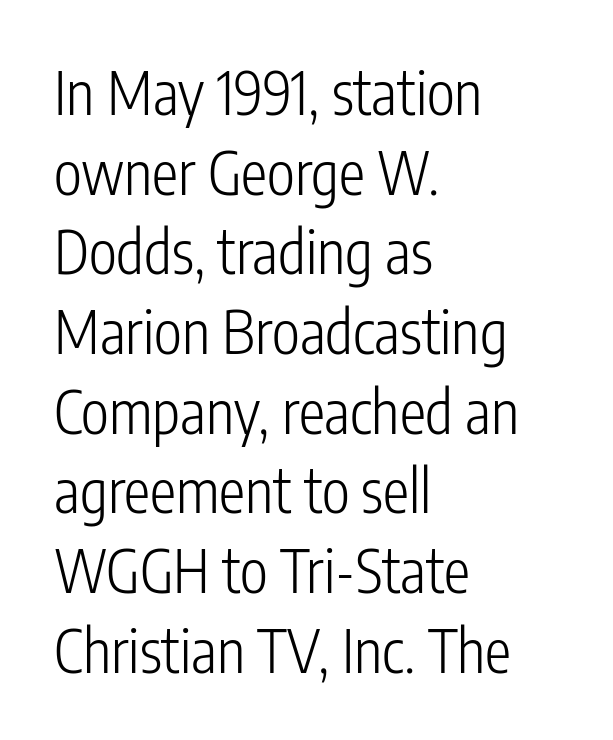
Q: Is the text bold? A: No.
Q: Is the text italic (slanted)? A: No, it is upright.
Q: Is the typeface a serif or a sans-serif typeface? A: Sans-serif.
Q: Is the text underlined? A: No.
Q: How is the paragraph aligned? A: Left-aligned.
Q: Is the spacing between letters normal or unusually wide? A: Normal.
Q: Is the spacing between lines tight, normal or loose? A: Normal.
Q: Width (condensed, normal, or wide)? A: Condensed.
Q: Stroke contrast? A: Low.
Q: x-height? A: Medium.
Q: Monospaced? A: No.
